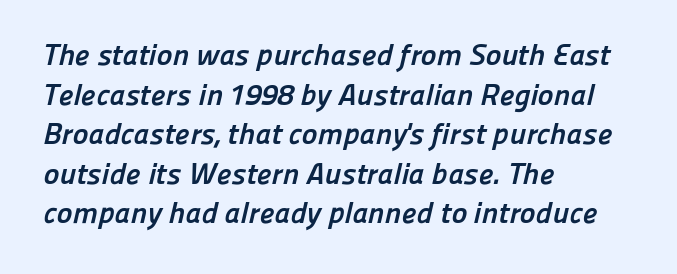
A typesetter would label this face a sans. Varying glyph widths throughout — classic text-font behaviour. Which margin do the lines hug? The left one — the right edge is uneven. The words here are not underlined. The designer left line spacing at the default.
